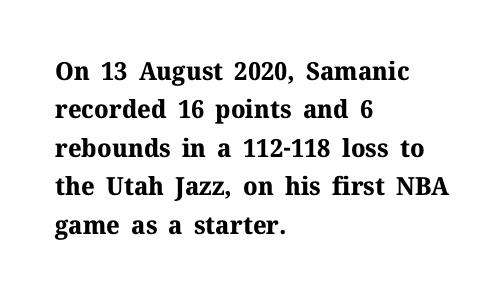
The image shows 25 px bold type, upright; set left-aligned, normal line spacing (1.54x), normal letter spacing, not underlined.
